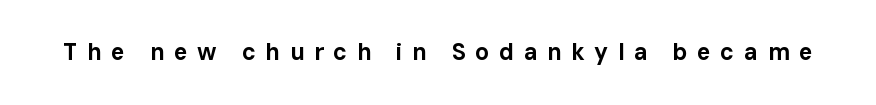
Q: Is the text bold? A: Yes.
Q: Is the text italic (slanted)? A: No, it is upright.
Q: Is the text underlined? A: No.
Q: Is the spacing between letters normal or unusually wide? A: Unusually wide.
